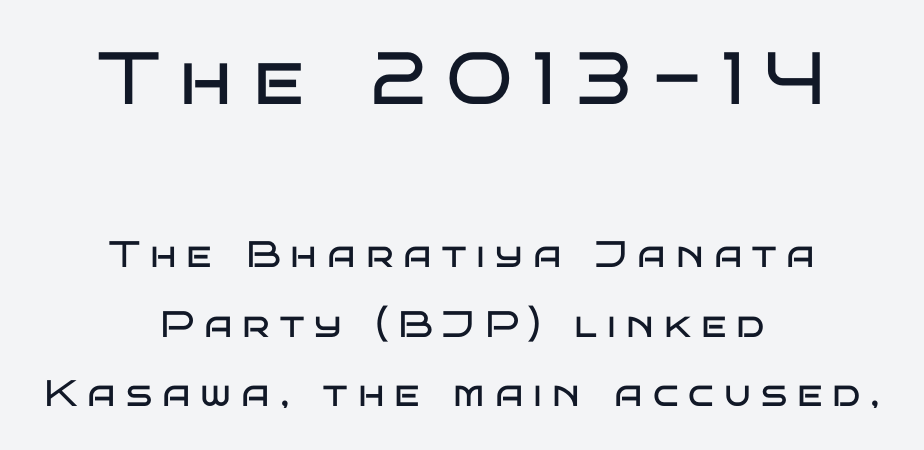
{"serif": "no", "italic": "no", "bold": "no", "weight": "regular", "width": "wide", "stroke_contrast": "low", "x_height": "large", "monospaced": "no", "underline": "no", "align": "center", "line_spacing_ratio": 1.88, "letter_spacing": "wide", "letter_spacing_em": 0.27, "larger_block": "first", "size_ratio": 2.0, "glyph_px": 74}
